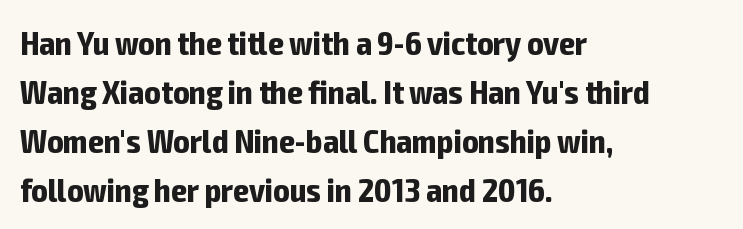
Q: Is the text bold? A: Yes.
Q: Is the text italic (slanted)? A: No, it is upright.
Q: Is the typeface a serif or a sans-serif typeface? A: Sans-serif.
Q: Is the text underlined? A: No.
Q: How is the paragraph aligned? A: Left-aligned.
Q: Is the spacing between letters normal or unusually wide? A: Normal.
Q: Is the spacing between lines tight, normal or loose? A: Normal.
Q: Width (condensed, normal, or wide)? A: Condensed.
Q: Stroke contrast? A: Low.
Q: x-height? A: Medium.
Q: Monospaced? A: No.
